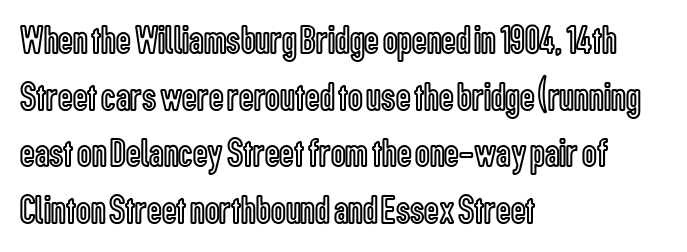
Q: Is the text italic (slanted)? A: No, it is upright.
Q: Is the text underlined? A: No.
Q: How is the paragraph aligned? A: Left-aligned.
Q: Is the spacing between letters normal or unusually wide? A: Normal.
Q: Is the spacing between lines tight, normal or loose? A: Normal.
Q: Width (condensed, normal, or wide)? A: Condensed.
Q: x-height? A: Medium.
Q: Monospaced? A: No.
